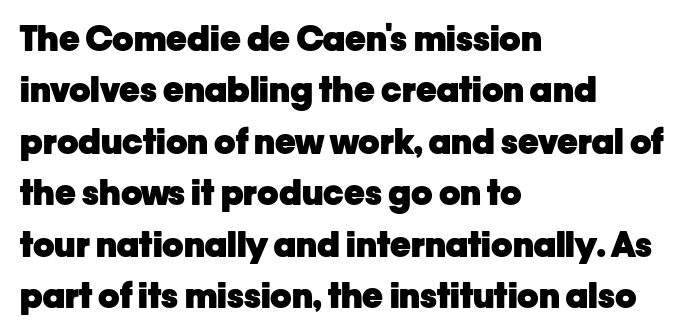
Each letter's strokes conclude bluntly, with no projecting serifs. Do the characters align in a grid? No, the font is proportional. The paragraph shown leans on its left margin. Each word holds together tightly as a unit, with standard inter-letter gaps. Unmarked baselines from the first word to the last. Quick note: not italic, upright.
